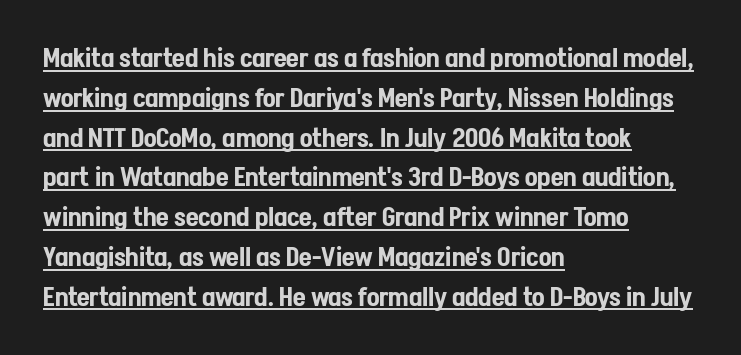
Like a heading marked for emphasis, these lines bear an underscore. Characters remain perfectly vertical along every line. The rendering uses a moderate line-height, typical for paragraphs. Honestly, the letter spacing is just normal — you wouldn't notice it. Reading down the block, your eye returns to a fixed left position each line.
